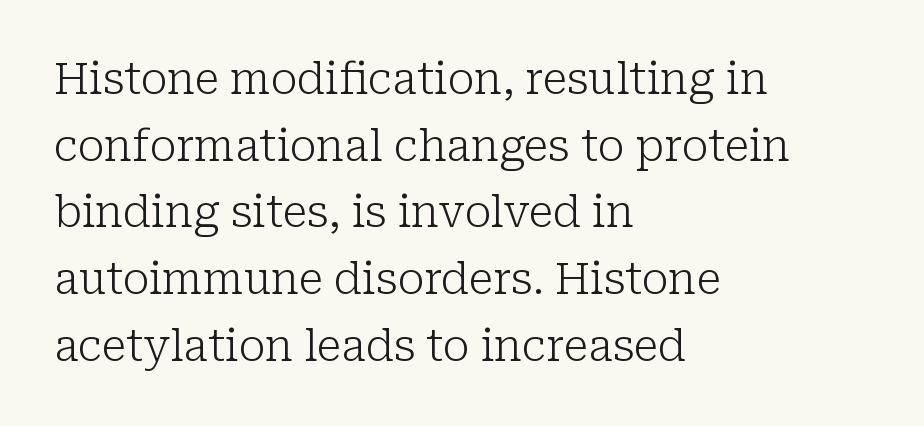
The image shows 43 px light serif type, upright; set left-aligned, normal line spacing (1.55x), normal letter spacing, not underlined; low stroke contrast and a medium x-height.
